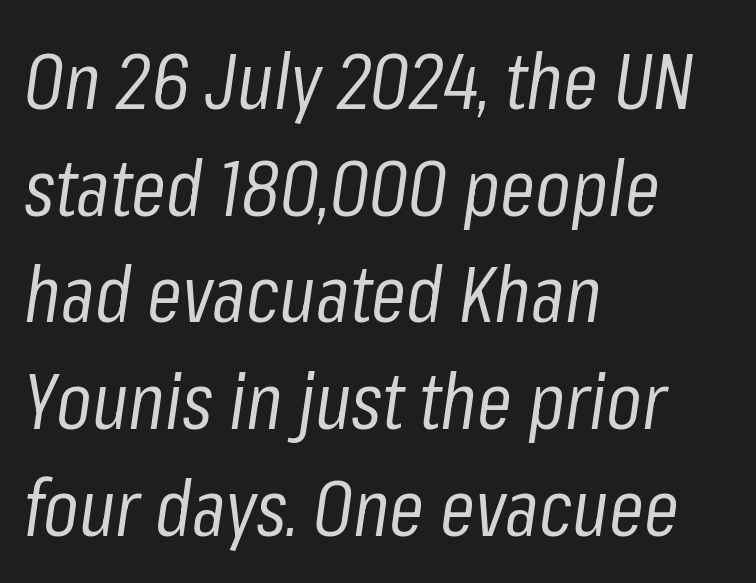
{"italic": "yes", "lean": "right", "slant_degrees": 8, "bold": "no", "weight": "regular", "width": "condensed", "stroke_contrast": "low", "x_height": "medium", "monospaced": "no", "underline": "no", "align": "left", "line_spacing": "normal", "line_spacing_ratio": 1.35, "letter_spacing": "normal", "letter_spacing_em": 0.0, "glyph_px": 79}
